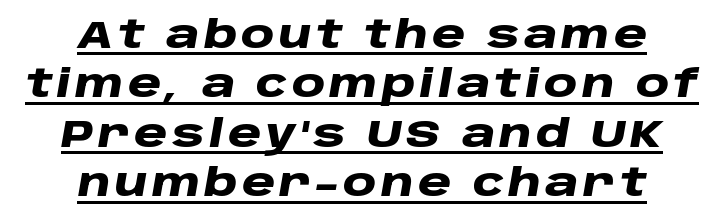
The image shows 38 px heavy, wide type, italic (leaning right); set centered, normal line spacing (1.3x), underlined; low stroke contrast and a large x-height.
